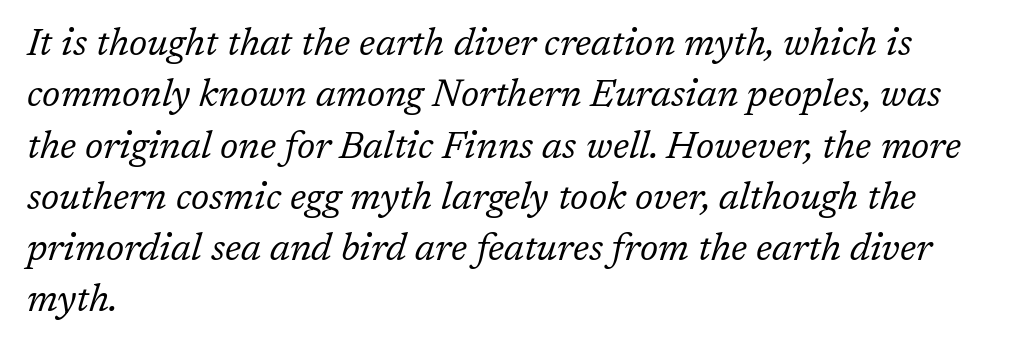
The image shows 38 px regular-weight serif type, italic (leaning right); set left-aligned, normal line spacing (1.35x), normal letter spacing, not underlined; low stroke contrast and a medium x-height.
